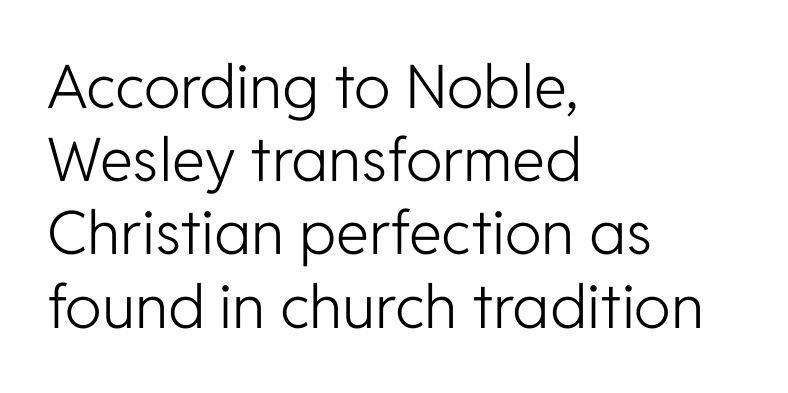
The image shows 60 px light sans-serif type, upright; set left-aligned, line spacing 1.22x, normal letter spacing, not underlined; low stroke contrast and a medium x-height.
